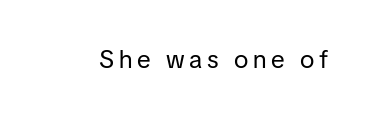
{"italic": "no", "bold": "no", "underline": "no", "glyph_px": 25}
